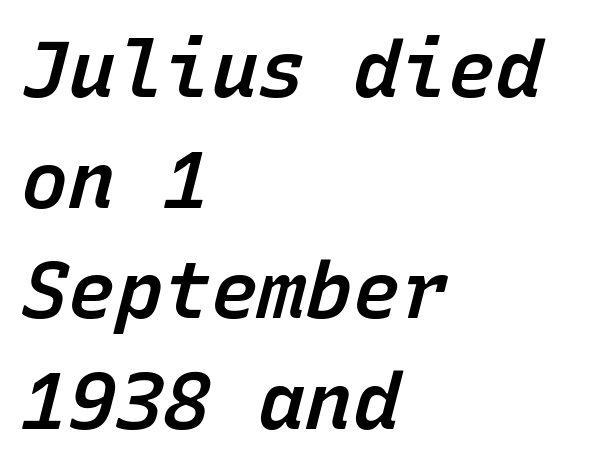
{"italic": "yes", "lean": "right", "slant_degrees": 15, "bold": "semi", "weight": "semibold", "width": "normal", "stroke_contrast": "low", "x_height": "medium", "monospaced": "yes", "underline": "no", "align": "left", "line_spacing": "normal", "line_spacing_ratio": 1.4, "letter_spacing": "normal", "letter_spacing_em": 0.0, "glyph_px": 79}
